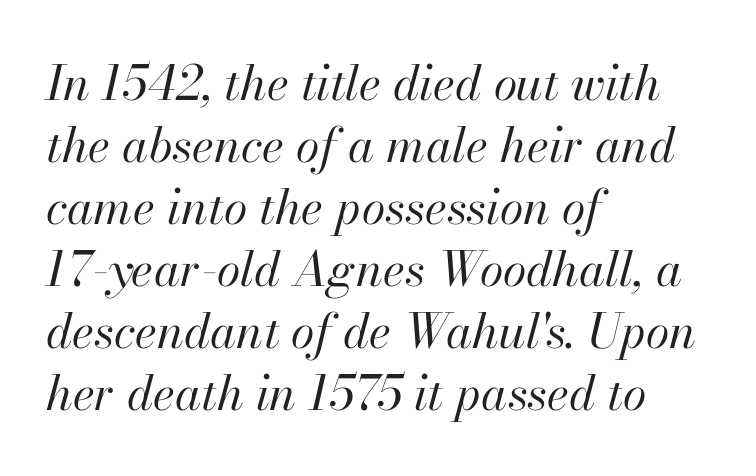
Students, observe: this is what conventionally led text looks like. The ragged edge is on the right, which tells us the setting is flush left. The baseline area is clear. A light-to-regular cut is what we see here.
